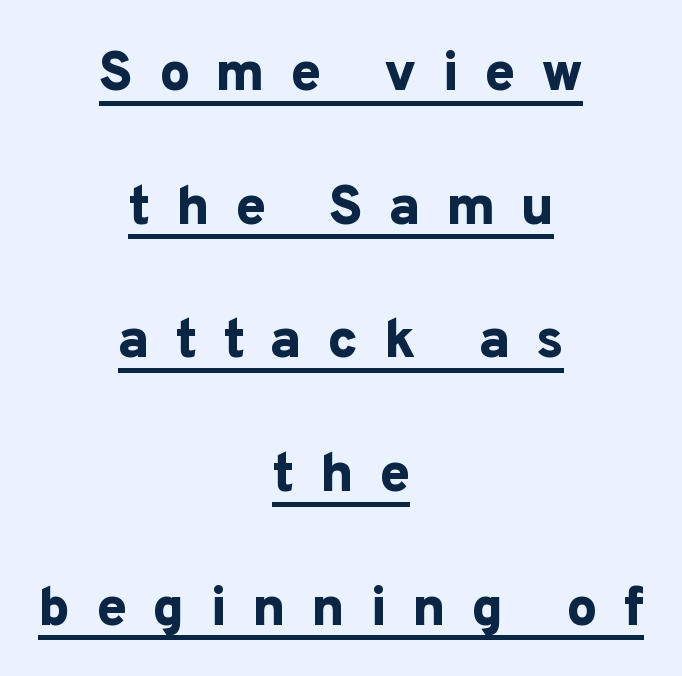
Someone cranked the tracking dial way up on this one. A typesetter would label this face a sans. Line spacing here is loose. Is the block centered? Yes — each line is placed symmetrically about the middle.
